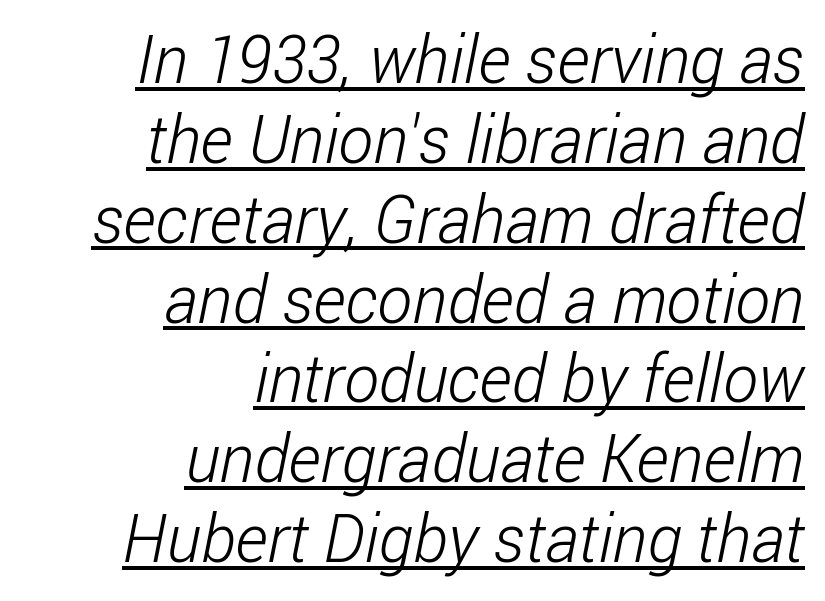
{"serif": "no", "bold": "no", "weight": "light", "width": "condensed", "stroke_contrast": "low", "x_height": "medium", "monospaced": "no", "underline": "yes", "align": "right", "line_spacing_ratio": 1.21, "letter_spacing": "normal", "letter_spacing_em": 0.0, "glyph_px": 66}
